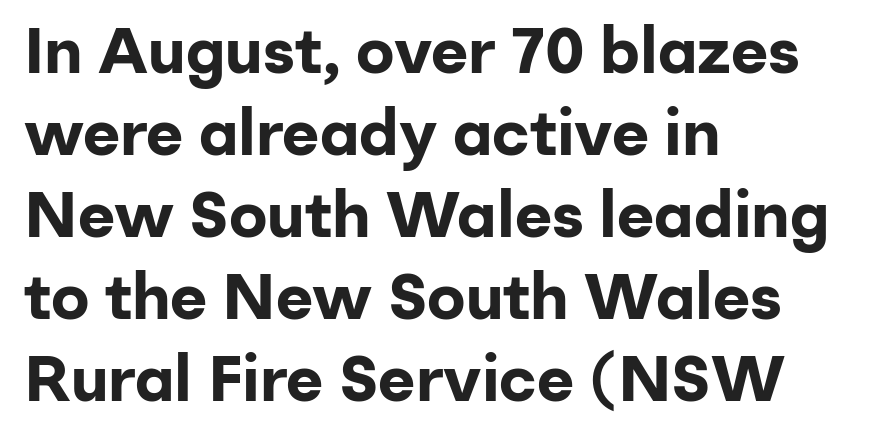
{"serif": "no", "italic": "no", "bold": "yes", "weight": "bold", "width": "normal", "stroke_contrast": "low", "x_height": "medium", "monospaced": "no", "underline": "no", "align": "left", "line_spacing": "normal", "line_spacing_ratio": 1.28, "letter_spacing": "normal", "letter_spacing_em": 0.0, "glyph_px": 64}
